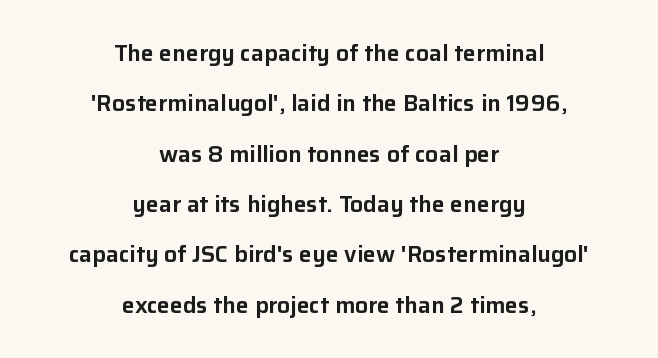
The image shows 23 px text type, upright; set centered, loose line spacing (2.19x), normal letter spacing, not underlined.
